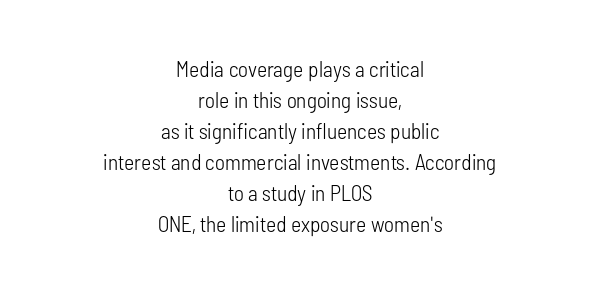
The image shows 22 px text type, upright; set centered, normal line spacing (1.41x), normal letter spacing, not underlined.
